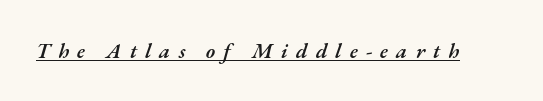
Set as a demibold, roughly 600 on the weight scale. A rule runs beneath these lines of type. A typesetter would call this heavily tracked-out type. Compared with ordinary roman type, these characters are visibly tilted.
